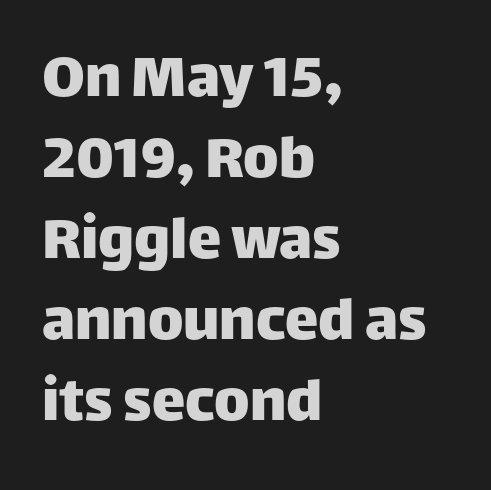
Q: Is the text italic (slanted)? A: No, it is upright.
Q: Is the typeface a serif or a sans-serif typeface? A: Sans-serif.
Q: Is the text underlined? A: No.
Q: How is the paragraph aligned? A: Left-aligned.
Q: Is the spacing between letters normal or unusually wide? A: Normal.
Q: Width (condensed, normal, or wide)? A: Normal.
Q: Stroke contrast? A: Low.
Q: x-height? A: Large.
Q: Monospaced? A: No.
